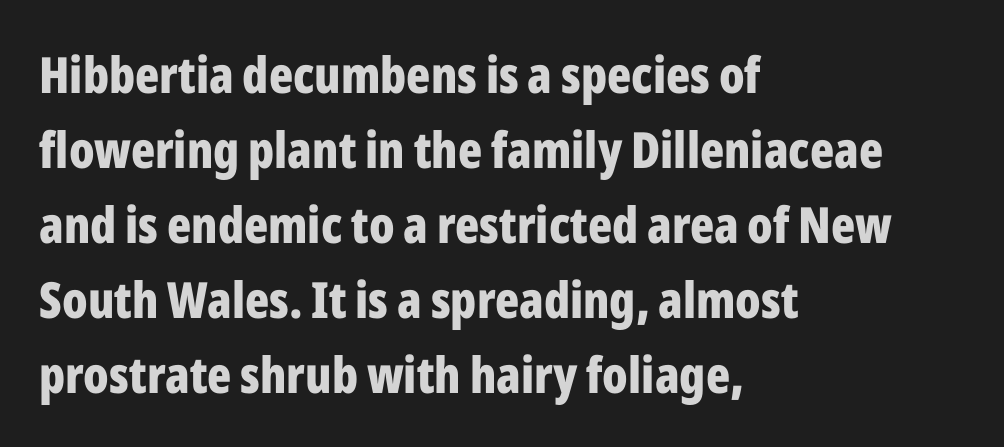
The image shows 50 px bold, condensed sans-serif type, upright; set left-aligned, normal line spacing (1.5x), normal letter spacing, not underlined; low stroke contrast and a medium x-height.
